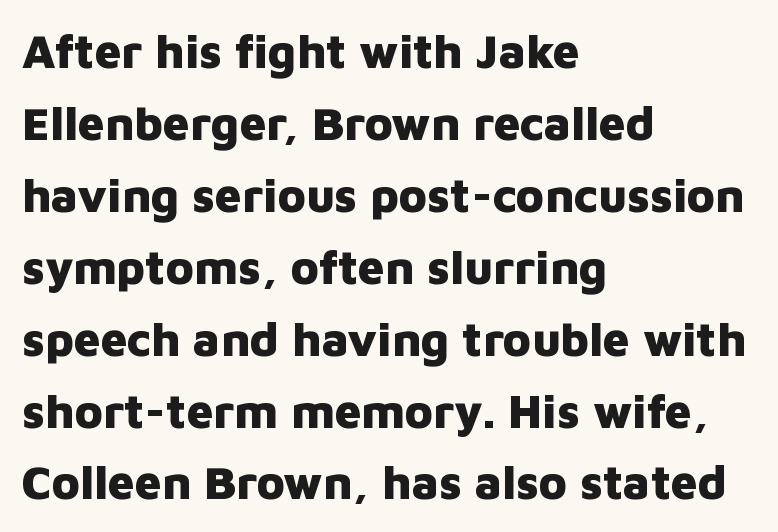
Q: Is the text bold? A: Yes.
Q: Is the text italic (slanted)? A: No, it is upright.
Q: Is the typeface a serif or a sans-serif typeface? A: Sans-serif.
Q: Is the text underlined? A: No.
Q: How is the paragraph aligned? A: Left-aligned.
Q: Is the spacing between letters normal or unusually wide? A: Normal.
Q: Is the spacing between lines tight, normal or loose? A: Normal.
Q: Width (condensed, normal, or wide)? A: Normal.
Q: Stroke contrast? A: Low.
Q: x-height? A: Medium.
Q: Monospaced? A: No.
